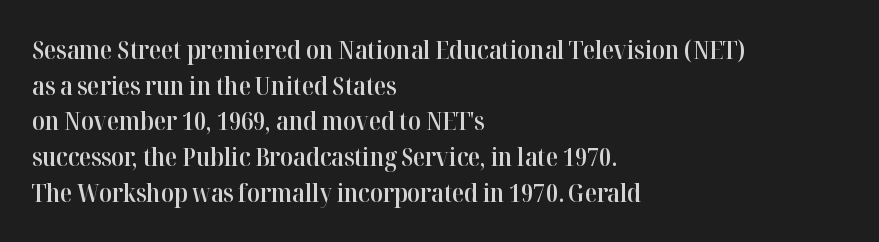
The image shows 25 px text type, upright; set left-aligned, normal line spacing (1.43x), normal letter spacing, not underlined.
